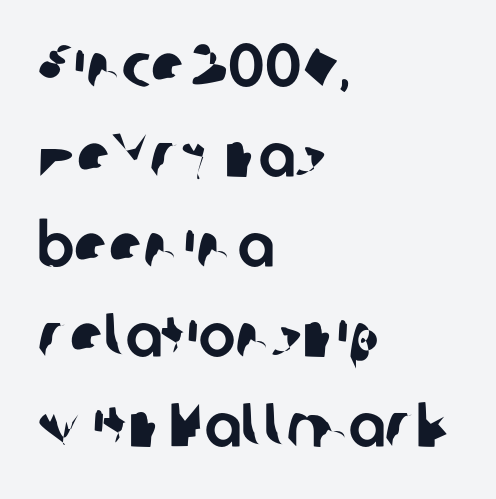
The image shows 62 px sans-serif type; set left-aligned, normal line spacing (1.45x), normal letter spacing, not underlined; low stroke contrast and a medium x-height.
